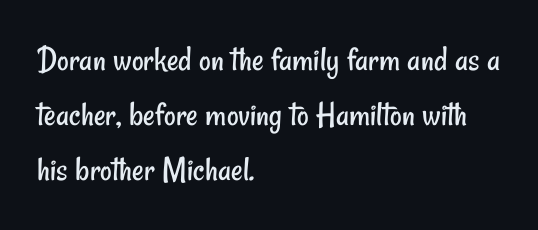
Q: Is the text bold? A: No.
Q: Is the typeface a serif or a sans-serif typeface? A: Sans-serif.
Q: Is the text underlined? A: No.
Q: How is the paragraph aligned? A: Left-aligned.
Q: Is the spacing between letters normal or unusually wide? A: Normal.
Q: Is the spacing between lines tight, normal or loose? A: Normal.
Q: Width (condensed, normal, or wide)? A: Condensed.
Q: Stroke contrast? A: Low.
Q: x-height? A: Small.
Q: Monospaced? A: No.
